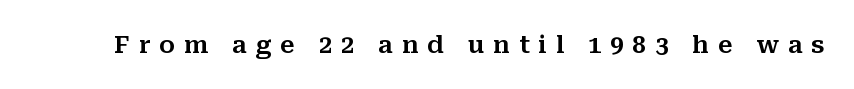
The image shows 24 px text type, upright; set unusually wide letter spacing (+0.37 em), not underlined.
